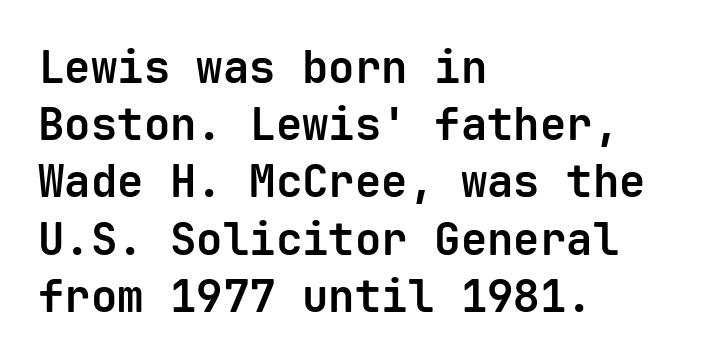
{"serif": "no", "italic": "no", "bold": "yes", "weight": "bold", "width": "normal", "stroke_contrast": "low", "x_height": "medium", "monospaced": "yes", "underline": "no", "align": "left", "line_spacing": "normal", "line_spacing_ratio": 1.3, "letter_spacing": "normal", "letter_spacing_em": 0.0, "glyph_px": 44}
